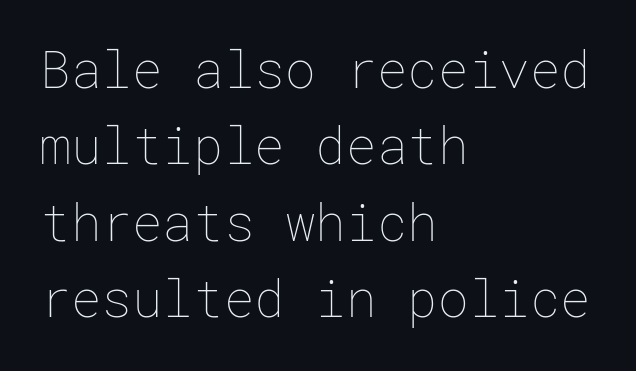
{"italic": "no", "bold": "no", "weight": "thin", "width": "normal", "stroke_contrast": "low", "x_height": "medium", "underline": "no", "align": "left", "line_spacing": "normal", "line_spacing_ratio": 1.5, "letter_spacing": "normal", "letter_spacing_em": 0.0, "glyph_px": 51}
